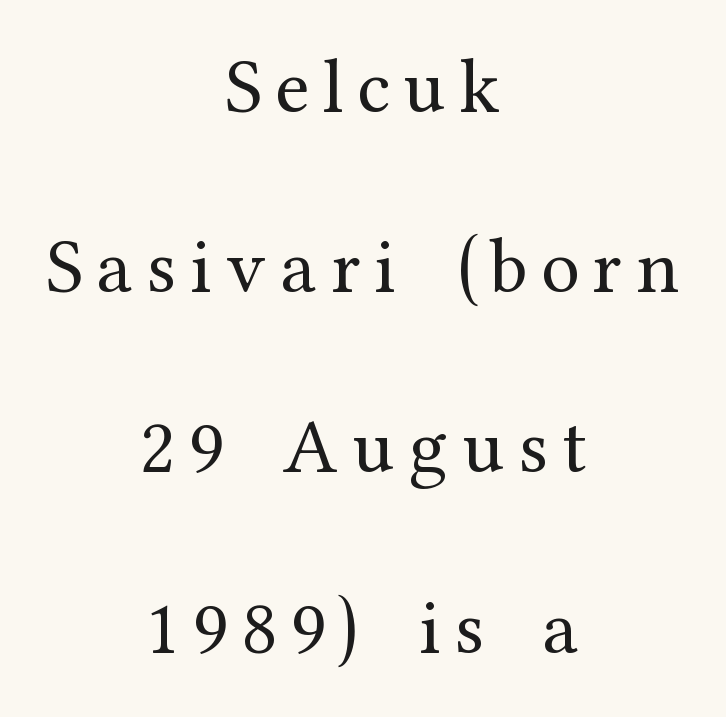
Q: Is the text bold? A: No.
Q: Is the text italic (slanted)? A: No, it is upright.
Q: Is the typeface a serif or a sans-serif typeface? A: Serif.
Q: Is the text underlined? A: No.
Q: How is the paragraph aligned? A: Centered.
Q: Is the spacing between lines tight, normal or loose? A: Loose.
Q: Width (condensed, normal, or wide)? A: Normal.
Q: Stroke contrast? A: Medium.
Q: x-height? A: Medium.
Q: Monospaced? A: No.
